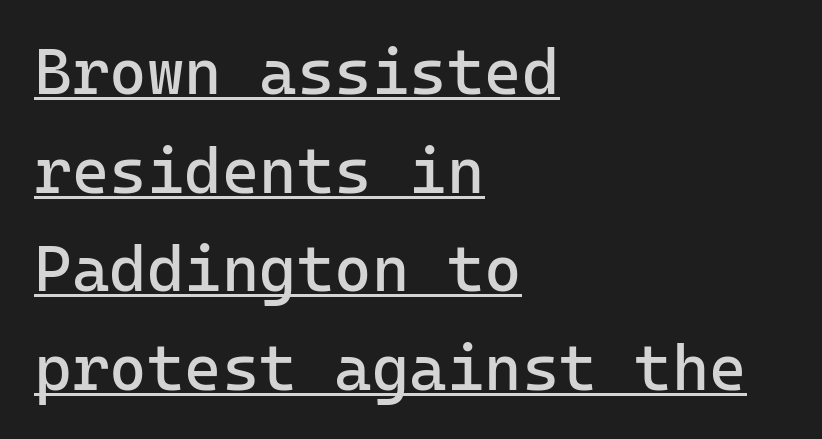
Q: Is the text bold? A: No.
Q: Is the text italic (slanted)? A: No, it is upright.
Q: Is the typeface a serif or a sans-serif typeface? A: Sans-serif.
Q: Is the text underlined? A: Yes.
Q: How is the paragraph aligned? A: Left-aligned.
Q: Is the spacing between letters normal or unusually wide? A: Normal.
Q: Is the spacing between lines tight, normal or loose? A: Normal.
Q: Width (condensed, normal, or wide)? A: Normal.
Q: Stroke contrast? A: Low.
Q: x-height? A: Medium.
Q: Monospaced? A: Yes.
